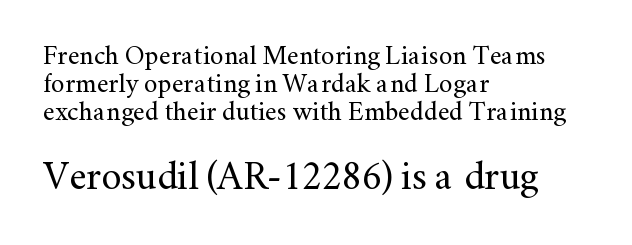
{"serif": "yes", "italic": "no", "bold": "no", "weight": "regular", "width": "normal", "stroke_contrast": "medium", "x_height": "small", "monospaced": "no", "underline": "no", "align": "left", "line_spacing": "tight", "line_spacing_ratio": 1.04, "letter_spacing": "normal", "letter_spacing_em": 0.0, "larger_block": "second", "size_ratio": 1.48, "glyph_px": 40}
